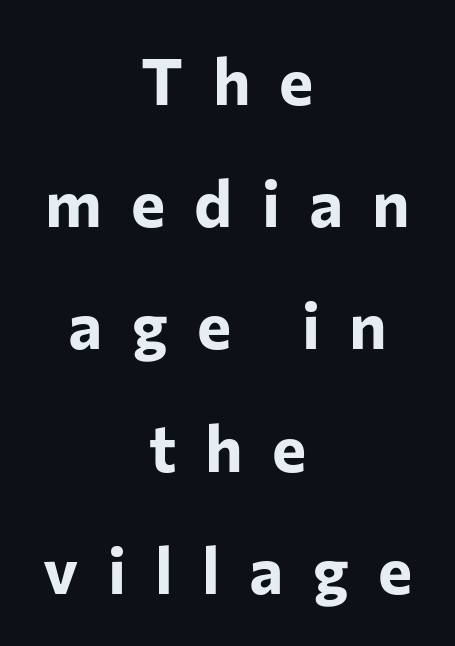
The image shows 65 px bold sans-serif type, upright; set centered, line spacing 1.88x, unusually wide letter spacing (+0.45 em), not underlined; low stroke contrast and a medium x-height.
